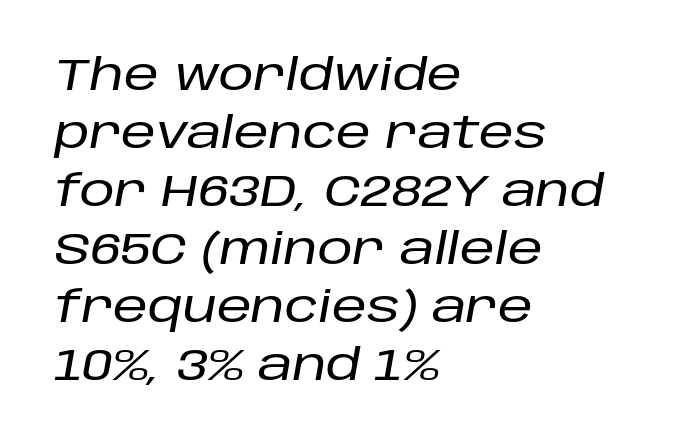
The passage shown is typed in a proportional face where columns would drift. Look at the tracking — it's just the regular setting, nothing added. There's an unmistakable incline to the writing here. Horizontal alignment here is leftward, the default for most running prose. Just letters on the line, the space beneath them empty.
